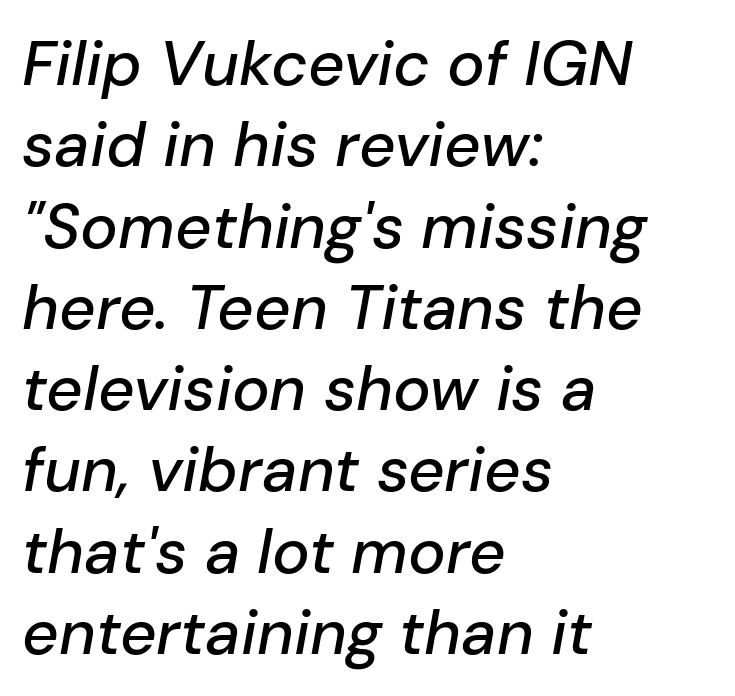
Q: Is the text italic (slanted)? A: Yes, it leans right by about 10 degrees.
Q: Is the text underlined? A: No.
Q: How is the paragraph aligned? A: Left-aligned.
Q: Is the spacing between letters normal or unusually wide? A: Normal.
Q: Is the spacing between lines tight, normal or loose? A: Normal.
Q: Width (condensed, normal, or wide)? A: Normal.
Q: Stroke contrast? A: Low.
Q: x-height? A: Medium.
Q: Monospaced? A: No.
